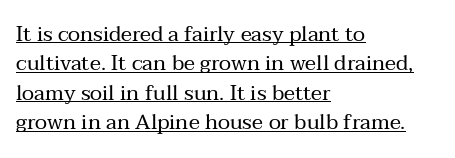
{"italic": "no", "bold": "no", "underline": "yes", "align": "left", "line_spacing": "normal", "line_spacing_ratio": 1.4, "letter_spacing": "normal", "letter_spacing_em": 0.0, "glyph_px": 21}
